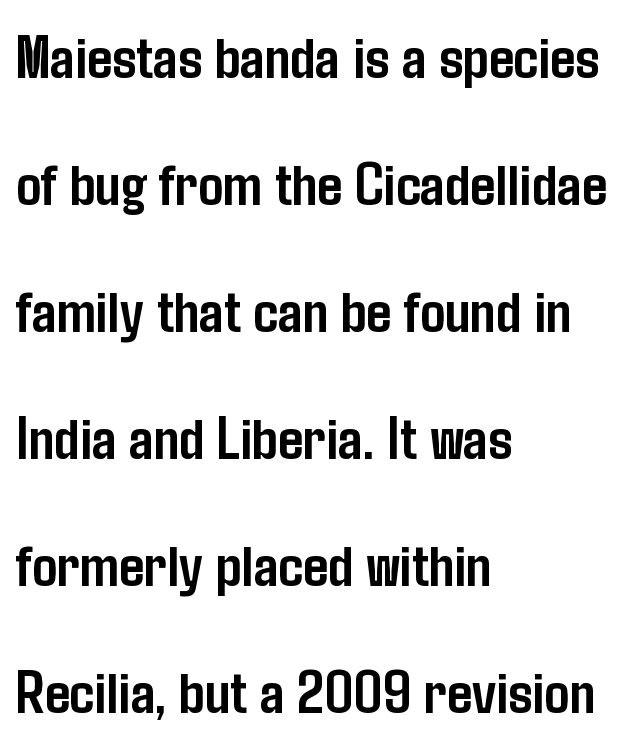
Has an underline been added? It has not. The characters display no serif detailing; their extremities are plain. Compared with typical body copy, the letter spacing here is the same. The face used here has the dense, thick strokes of a bold.
